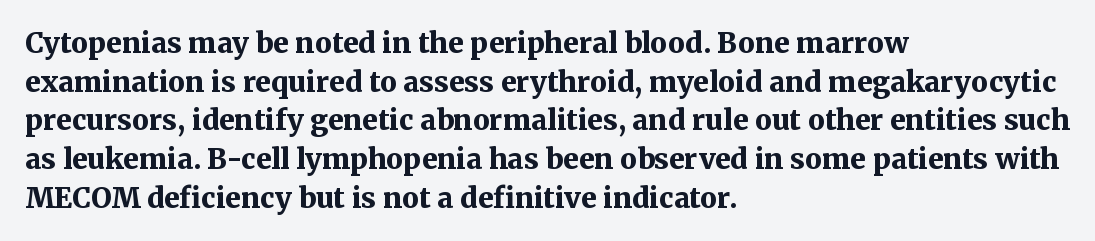
This sample uses plain, unmodified letter spacing. Whoever set this chose a conventional vertical rhythm. The typesetter chose a ragged-right arrangement here. A typesetter would call this proportional, since set widths differ per character.
